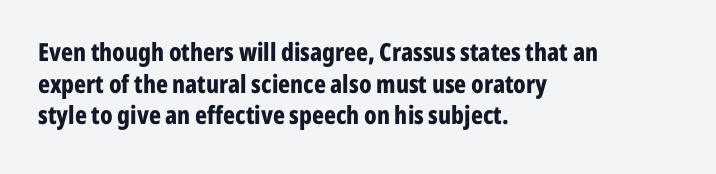
The image shows 25 px bold type, upright; set left-aligned, normal line spacing (1.27x), normal letter spacing, not underlined.
